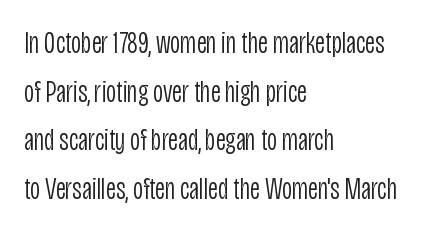
{"serif": "no", "italic": "no", "bold": "no", "weight": "light", "width": "condensed", "stroke_contrast": "low", "x_height": "large", "monospaced": "no", "underline": "no", "align": "left", "line_spacing": "normal", "line_spacing_ratio": 1.57, "letter_spacing": "normal", "letter_spacing_em": 0.0, "glyph_px": 31}
